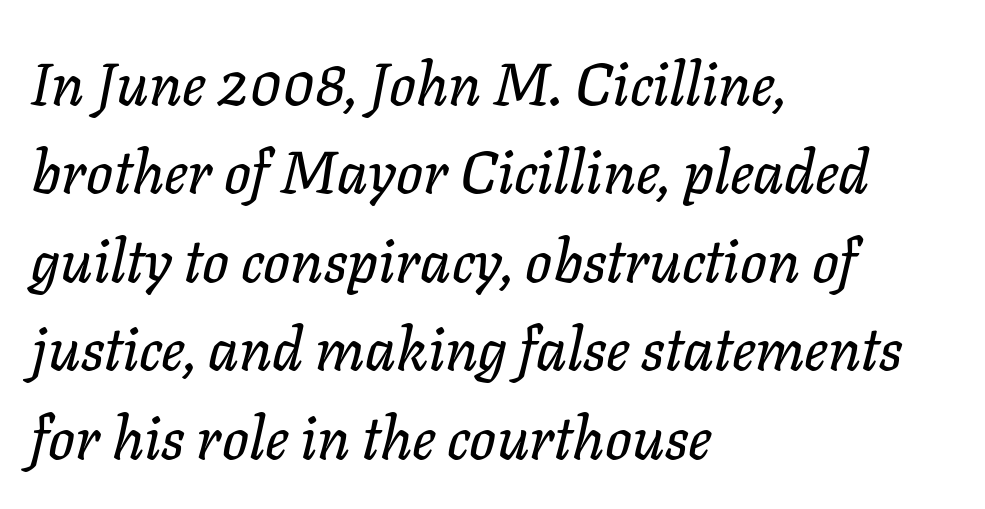
The image shows 59 px text type, italic (leaning right); set left-aligned, normal line spacing (1.5x), normal letter spacing, not underlined; low stroke contrast and a medium x-height.
